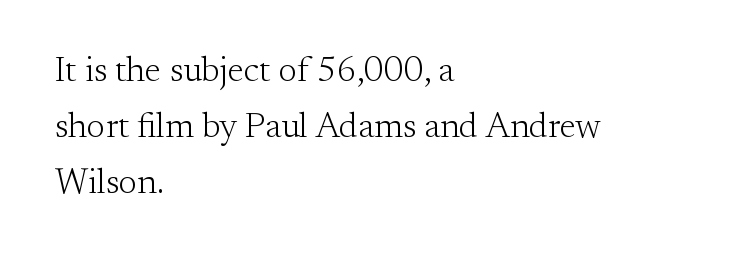
The image shows 35 px light serif type, upright; set left-aligned, normal line spacing (1.6x), normal letter spacing, not underlined; medium stroke contrast and a small x-height.
